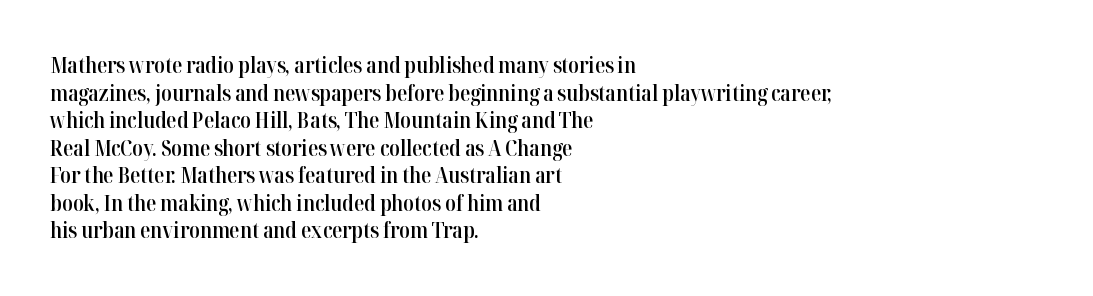
This sample uses plain, unmodified letter spacing. The foot of each line stays bare and open. The leading is moderate, giving the passage an even texture. A somewhat darkened texture: the type is semibold rather than bold.
